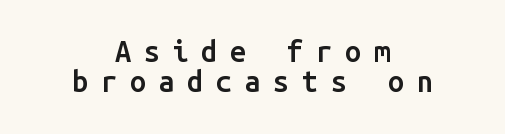
Q: Is the text bold? A: Semi-bold.
Q: Is the text italic (slanted)? A: No, it is upright.
Q: Is the typeface a serif or a sans-serif typeface? A: Sans-serif.
Q: Is the text underlined? A: No.
Q: How is the paragraph aligned? A: Centered.
Q: Is the spacing between letters normal or unusually wide? A: Unusually wide.
Q: Is the spacing between lines tight, normal or loose? A: Tight.
Q: Width (condensed, normal, or wide)? A: Normal.
Q: Stroke contrast? A: Low.
Q: x-height? A: Medium.
Q: Monospaced? A: Yes.
